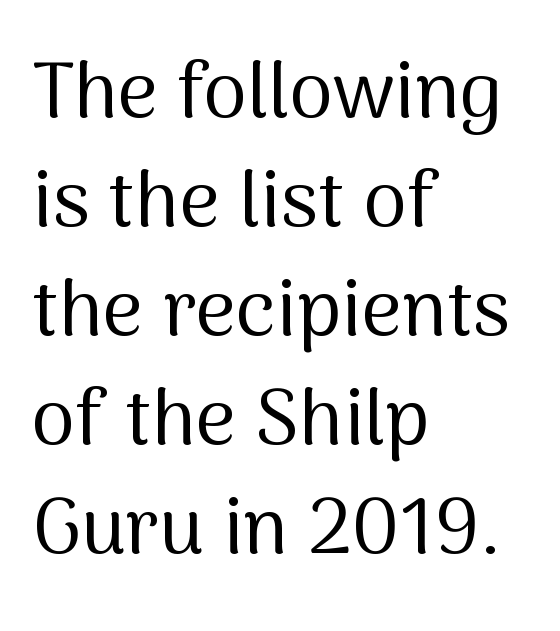
{"serif": "no", "italic": "no", "bold": "no", "weight": "regular", "width": "normal", "stroke_contrast": "medium", "x_height": "medium", "monospaced": "no", "underline": "no", "align": "left", "line_spacing": "normal", "line_spacing_ratio": 1.38, "letter_spacing": "normal", "letter_spacing_em": 0.0, "glyph_px": 79}
